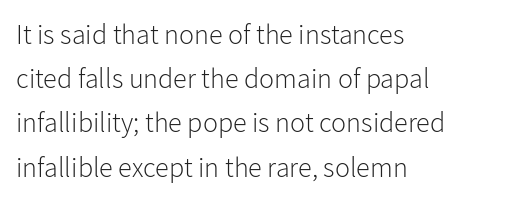
You can tell from the bare stems that sans-serif type was used. Ascenders rise straight up at ninety degrees. Underline: absent. Compared with typical body copy, the letter spacing here is the same. Vertical stems look standard width or narrower in stroke.
